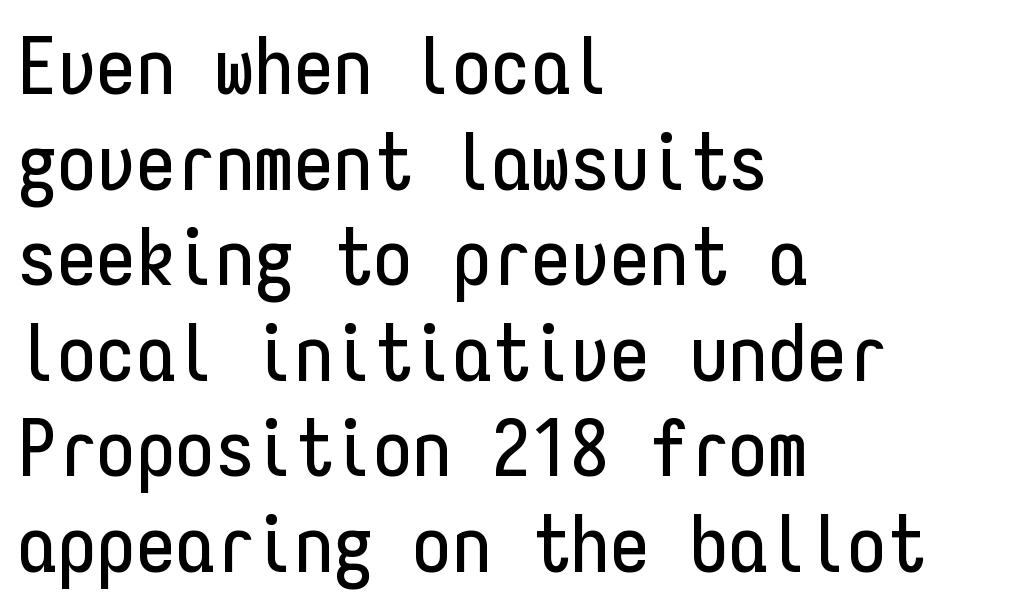
Think of a typewriter: that constant character pitch is what you see here. Nothing unusual about the tracking: characters are spaced as the font intends. A bare baseline throughout the passage. The setting favours the left margin, as ordinary paragraphs usually do.
